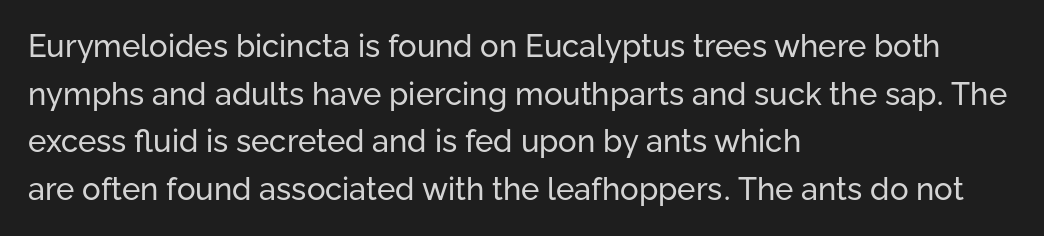
The image shows 31 px regular-weight sans-serif type, upright; set left-aligned, normal line spacing (1.54x), normal letter spacing, not underlined; low stroke contrast and a medium x-height.
